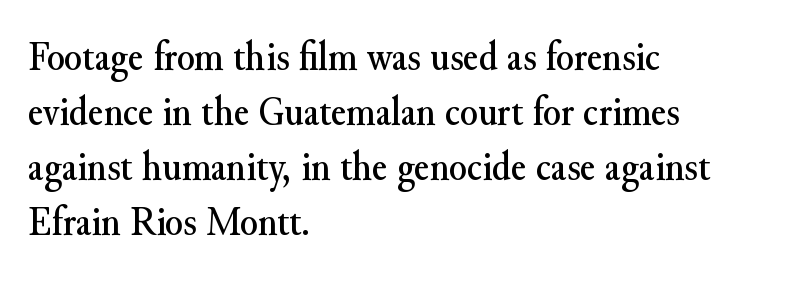
{"serif": "yes", "italic": "no", "width": "normal", "stroke_contrast": "medium", "x_height": "small", "monospaced": "no", "underline": "no", "align": "left", "line_spacing": "normal", "line_spacing_ratio": 1.34, "letter_spacing": "normal", "letter_spacing_em": 0.0, "glyph_px": 41}
